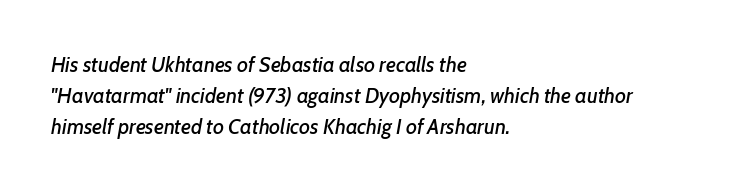
The image shows 21 px text type, italic (leaning right); set left-aligned, normal line spacing (1.48x), normal letter spacing, not underlined.
